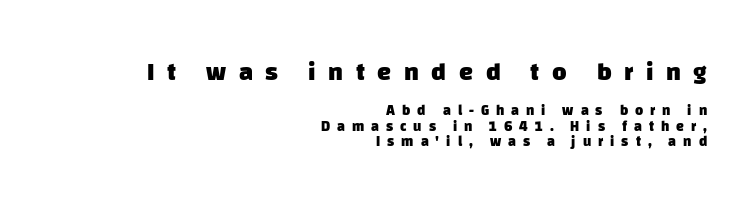
The image shows 25 px bold type; set right-aligned, tight line spacing (1.12x), unusually wide letter spacing (+0.5 em), not underlined; the first (top) block is 1.79x larger.
